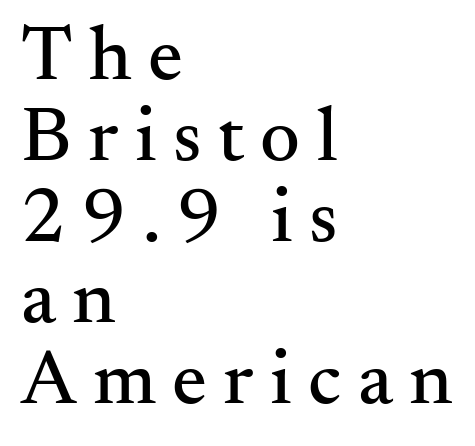
Q: Is the text italic (slanted)? A: No, it is upright.
Q: Is the typeface a serif or a sans-serif typeface? A: Serif.
Q: Is the text underlined? A: No.
Q: How is the paragraph aligned? A: Left-aligned.
Q: Is the spacing between letters normal or unusually wide? A: Unusually wide.
Q: Is the spacing between lines tight, normal or loose? A: Tight.
Q: Width (condensed, normal, or wide)? A: Normal.
Q: Stroke contrast? A: Medium.
Q: x-height? A: Small.
Q: Monospaced? A: No.
